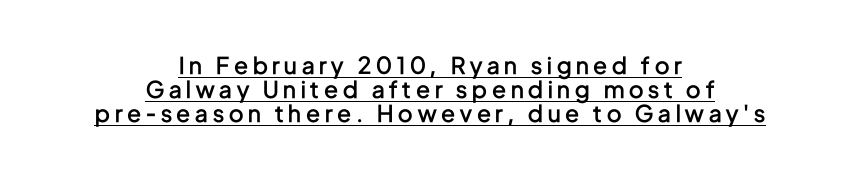
Upright lettering throughout. Line spacing here is tight. The strokes are fattened partway — semibold, not bold. Short note: letters widely spaced. This rendering uses center alignment, leaving both contours irregular but symmetric.
